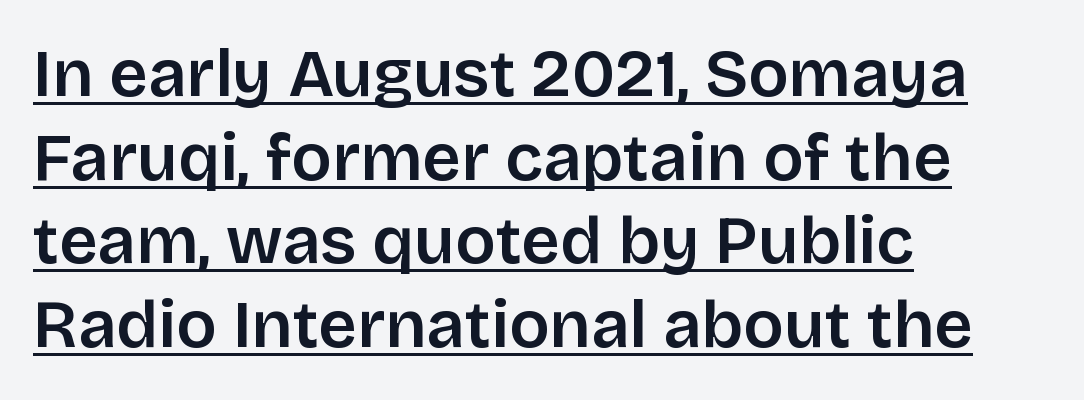
The image shows 67 px semibold sans-serif type, upright; set left-aligned, normal line spacing (1.25x), normal letter spacing, underlined; low stroke contrast and a large x-height.
